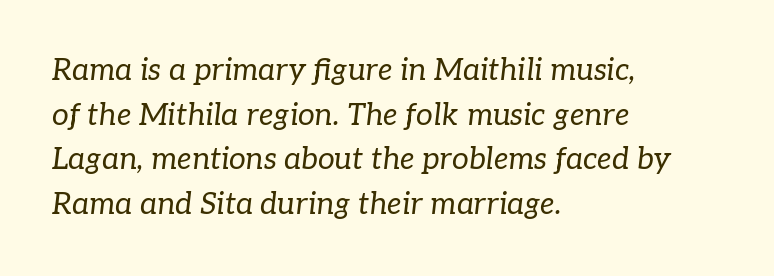
{"serif": "yes", "italic": "yes", "lean": "right", "slant_degrees": 7, "bold": "no", "weight": "regular", "width": "normal", "stroke_contrast": "low", "x_height": "medium", "monospaced": "no", "underline": "no", "align": "left", "line_spacing": "normal", "line_spacing_ratio": 1.49, "letter_spacing": "normal", "letter_spacing_em": 0.0, "glyph_px": 30}
